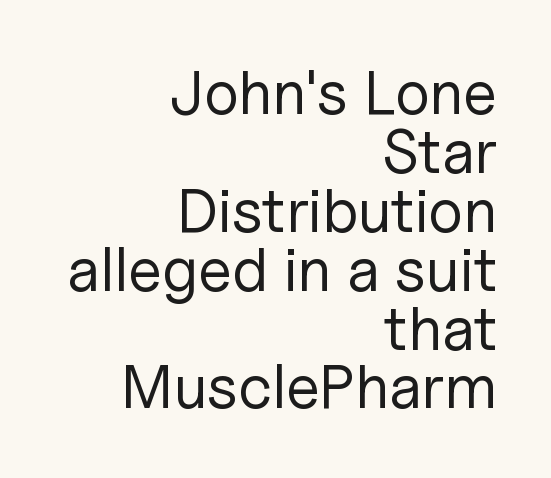
The image shows 62 px regular-weight sans-serif type, upright; set right-aligned, tight line spacing (0.95x), normal letter spacing, not underlined; low stroke contrast and a medium x-height.
